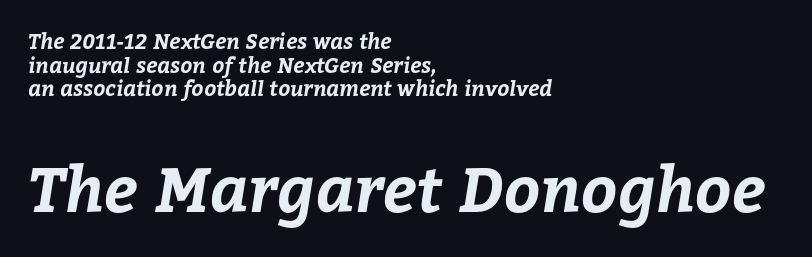
The image shows 63 px bold type; set left-aligned, tight line spacing (1.13x), normal letter spacing, not underlined; the second (bottom) block is 3.0x larger; low stroke contrast and a medium x-height.
